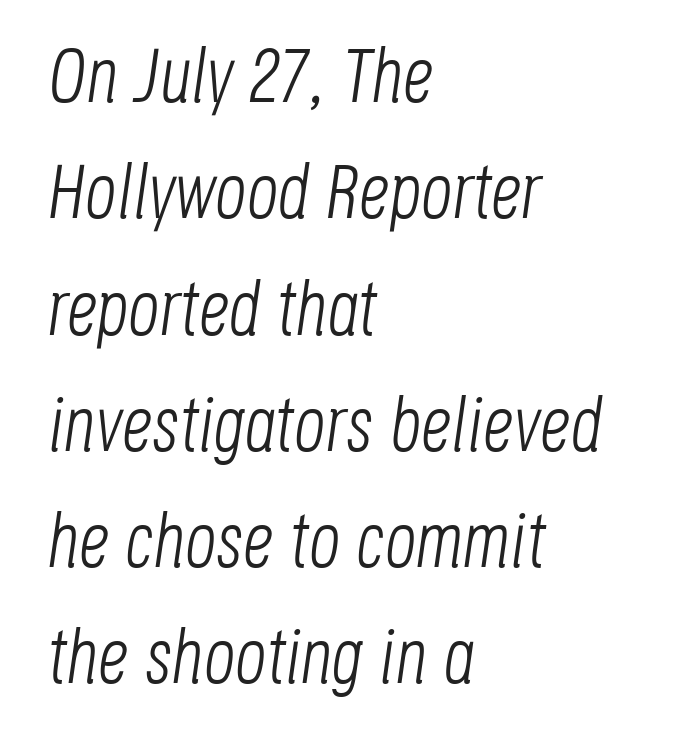
Q: Is the text bold? A: No.
Q: Is the text italic (slanted)? A: Yes, it leans right by about 8 degrees.
Q: Is the text underlined? A: No.
Q: How is the paragraph aligned? A: Left-aligned.
Q: Is the spacing between letters normal or unusually wide? A: Normal.
Q: Is the spacing between lines tight, normal or loose? A: Normal.
Q: Width (condensed, normal, or wide)? A: Condensed.
Q: Stroke contrast? A: Low.
Q: x-height? A: Large.
Q: Monospaced? A: No.
